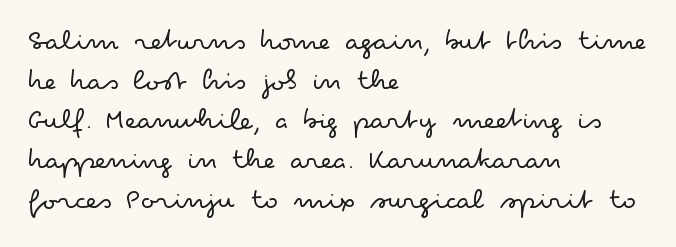
{"serif": "no", "italic": "no", "bold": "no", "weight": "light", "width": "wide", "stroke_contrast": "low", "x_height": "small", "monospaced": "no", "underline": "no", "align": "left", "line_spacing": "normal", "line_spacing_ratio": 1.28, "letter_spacing": "normal", "letter_spacing_em": 0.0, "glyph_px": 31}
